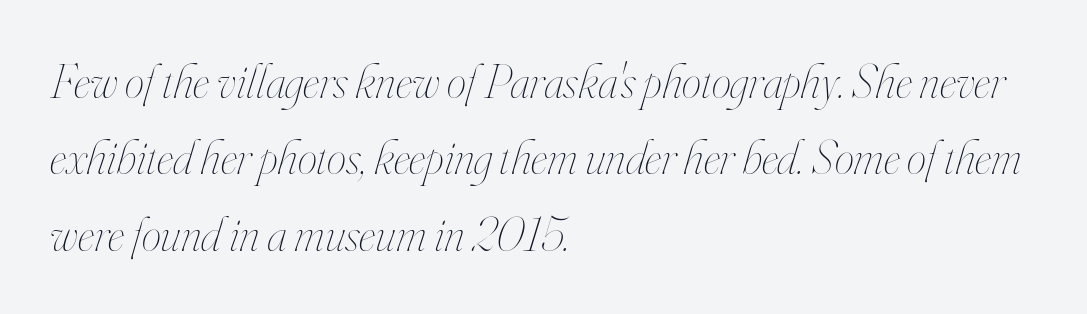
This reads as an unemphasized weight, regular at the heaviest. Style check: oblique. Line starts are locked; line ends wander. Proportional: the letters do not fall into vertical columns. Compared with typical body copy, the letter spacing here is the same.
